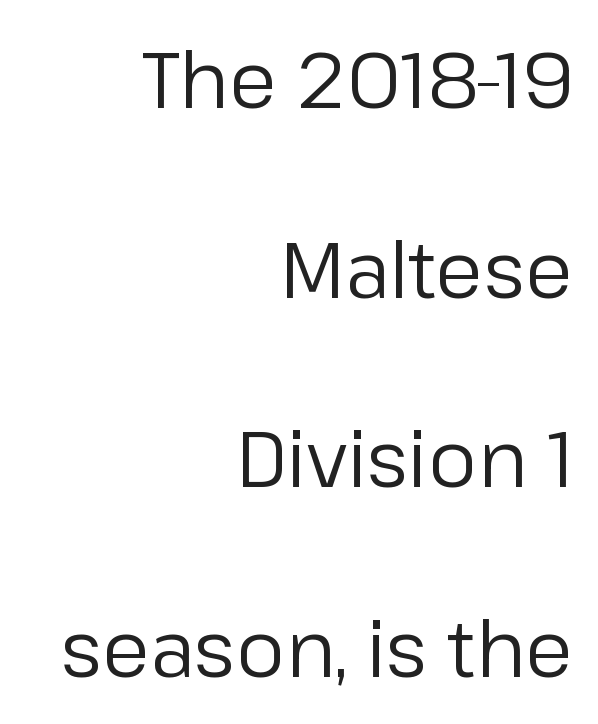
The image shows 78 px regular-weight sans-serif type, upright; set right-aligned, loose line spacing (2.43x), normal letter spacing, not underlined; low stroke contrast and a medium x-height.
